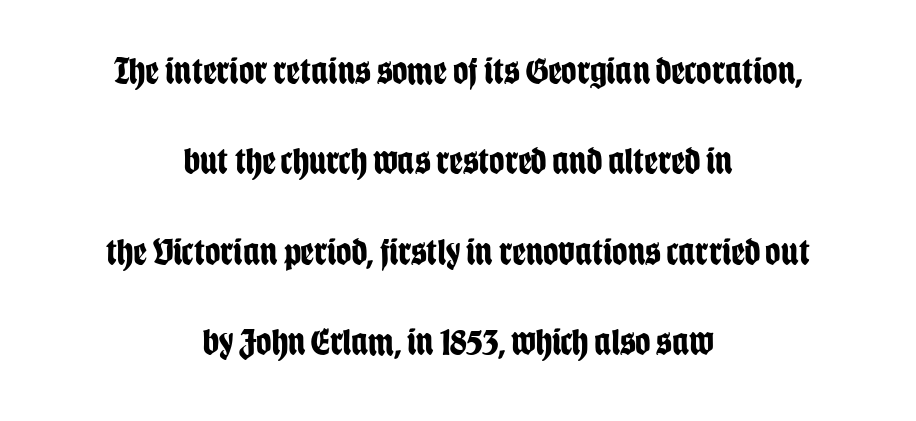
Q: Is the text bold? A: Yes.
Q: Is the text italic (slanted)? A: No, it is upright.
Q: Is the typeface a serif or a sans-serif typeface? A: Sans-serif.
Q: Is the text underlined? A: No.
Q: How is the paragraph aligned? A: Centered.
Q: Is the spacing between letters normal or unusually wide? A: Normal.
Q: Is the spacing between lines tight, normal or loose? A: Loose.
Q: Width (condensed, normal, or wide)? A: Condensed.
Q: Stroke contrast? A: Low.
Q: x-height? A: Large.
Q: Monospaced? A: No.
